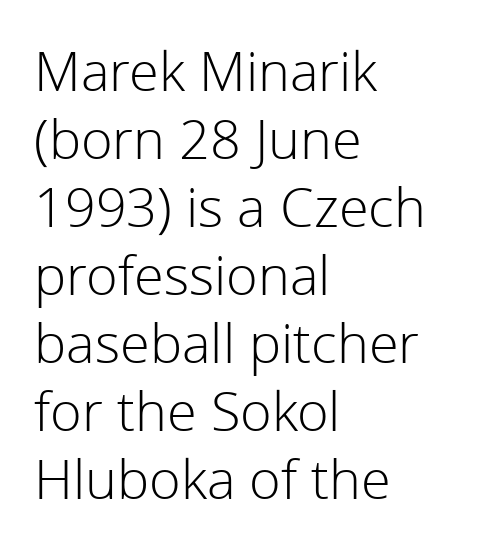
{"serif": "no", "italic": "no", "bold": "no", "weight": "light", "width": "normal", "stroke_contrast": "low", "x_height": "medium", "monospaced": "no", "underline": "no", "align": "left", "line_spacing": "normal", "line_spacing_ratio": 1.26, "letter_spacing": "normal", "letter_spacing_em": 0.0, "glyph_px": 54}
